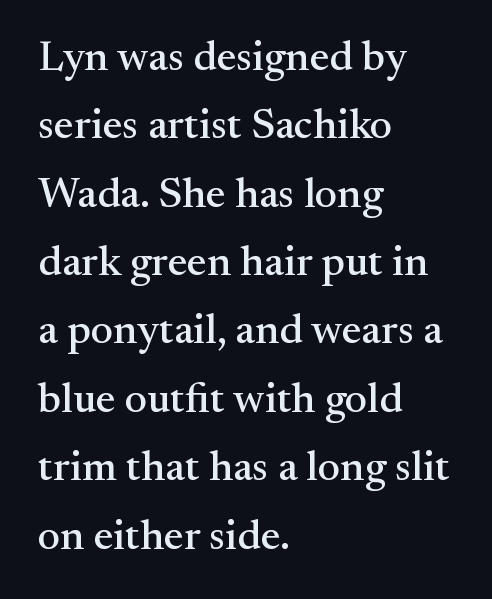
{"serif": "yes", "italic": "no", "width": "normal", "stroke_contrast": "medium", "x_height": "small", "monospaced": "no", "underline": "no", "align": "left", "line_spacing": "normal", "line_spacing_ratio": 1.59, "letter_spacing": "normal", "letter_spacing_em": 0.0, "glyph_px": 43}
